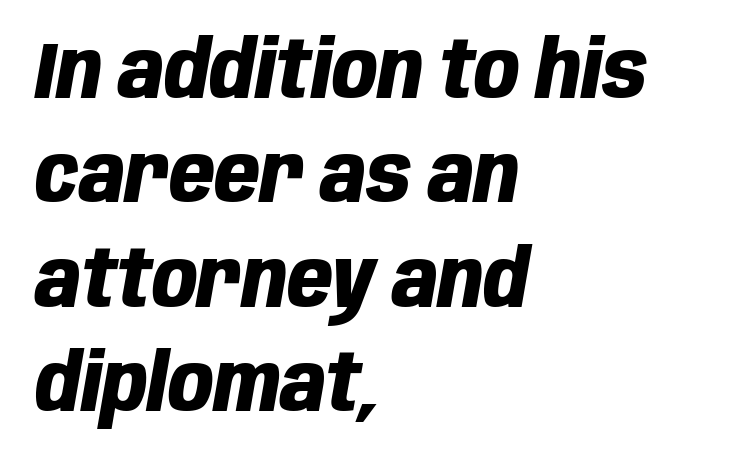
The face used here is proportionally spaced, like ordinary book or web type. The type is set solid horizontally, with unmodified tracking. The specimen omits any rule beneath the text block's lines. Regular leading.
